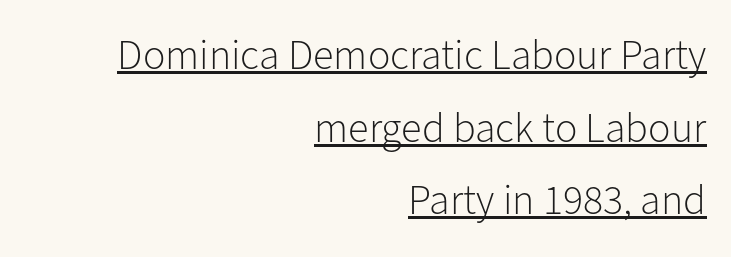
The image shows 42 px light sans-serif type, upright; set right-aligned, line spacing 1.73x, normal letter spacing, underlined; low stroke contrast and a medium x-height.
